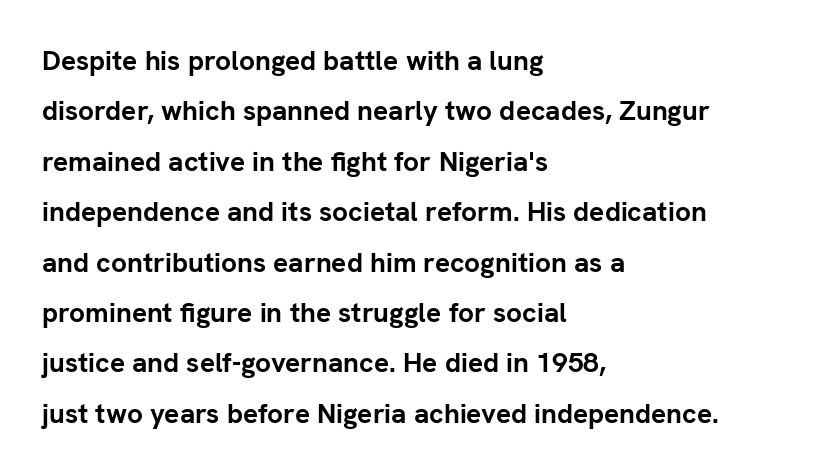
{"serif": "no", "italic": "no", "bold": "yes", "weight": "semibold", "width": "normal", "stroke_contrast": "low", "x_height": "medium", "monospaced": "no", "underline": "no", "align": "left", "line_spacing_ratio": 1.8, "letter_spacing": "normal", "letter_spacing_em": 0.0, "glyph_px": 28}
